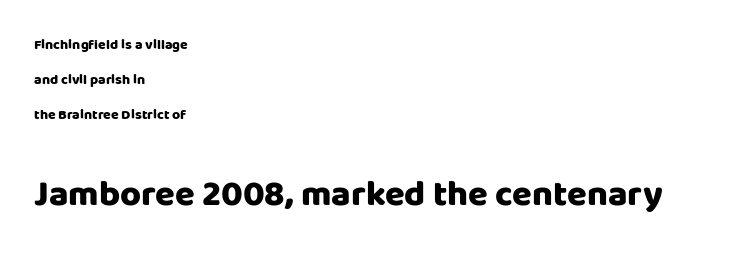
The following chunk of copy outweighs the initial chunk in type size. Plain, unruled lines of type. Line spacing here is loose. The passage shown is typed in a proportional face where columns would drift. Grotesque or geometric, the face here clearly has no serifs.
